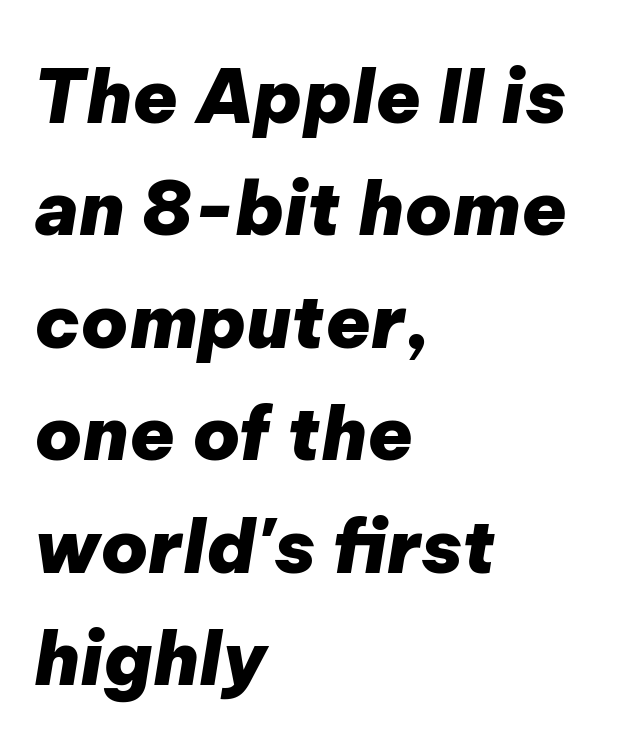
{"italic": "yes", "lean": "right", "slant_degrees": 9, "bold": "yes", "weight": "heavy", "width": "normal", "stroke_contrast": "low", "x_height": "medium", "monospaced": "no", "underline": "no", "align": "left", "line_spacing": "normal", "line_spacing_ratio": 1.52, "letter_spacing": "normal", "letter_spacing_em": 0.0, "glyph_px": 74}
